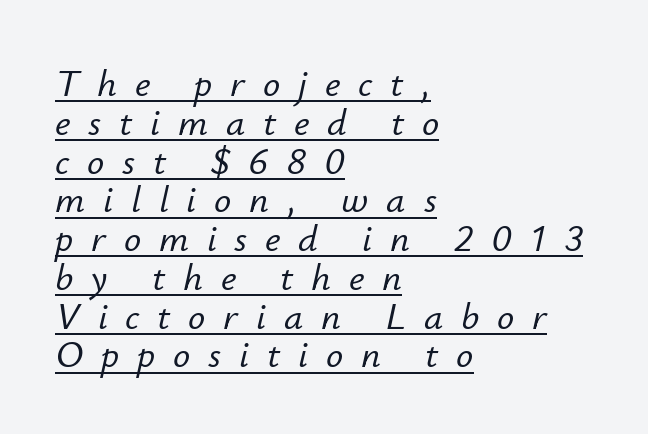
Q: Is the text italic (slanted)? A: Yes, it leans right by about 12 degrees.
Q: Is the text underlined? A: Yes.
Q: How is the paragraph aligned? A: Left-aligned.
Q: Is the spacing between letters normal or unusually wide? A: Unusually wide.
Q: Is the spacing between lines tight, normal or loose? A: Tight.
Q: Width (condensed, normal, or wide)? A: Normal.
Q: Stroke contrast? A: Low.
Q: x-height? A: Small.
Q: Monospaced? A: No.
